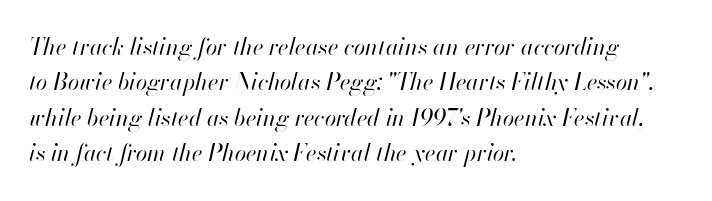
Q: Is the text bold? A: No.
Q: Is the text italic (slanted)? A: Yes, it leans right by about 13 degrees.
Q: Is the text underlined? A: No.
Q: How is the paragraph aligned? A: Left-aligned.
Q: Is the spacing between letters normal or unusually wide? A: Normal.
Q: Is the spacing between lines tight, normal or loose? A: Normal.
